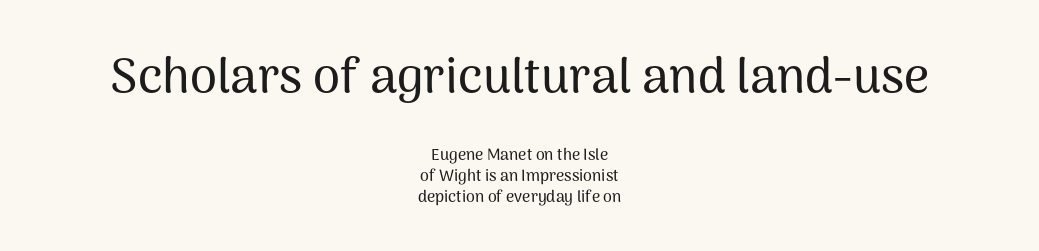
The face used here is proportionally spaced, like ordinary book or web type. This sample keeps an unexceptional amount of space between lines. The passage shown begins with its larger block and ends with its smaller one. In CSS terms this would be text-align: center. The glyphs are unaccompanied by any horizontal stroke below them.
